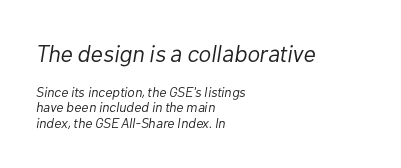
Q: Is the text bold? A: No.
Q: Is the text italic (slanted)? A: Yes, it leans right by about 10 degrees.
Q: Is the text underlined? A: No.
Q: How is the paragraph aligned? A: Left-aligned.
Q: Is the spacing between letters normal or unusually wide? A: Normal.
Q: Is the spacing between lines tight, normal or loose? A: Tight.
Q: Which block of text is set in a larger size, the first (top) or the second (bottom)? A: The first (top) one.
